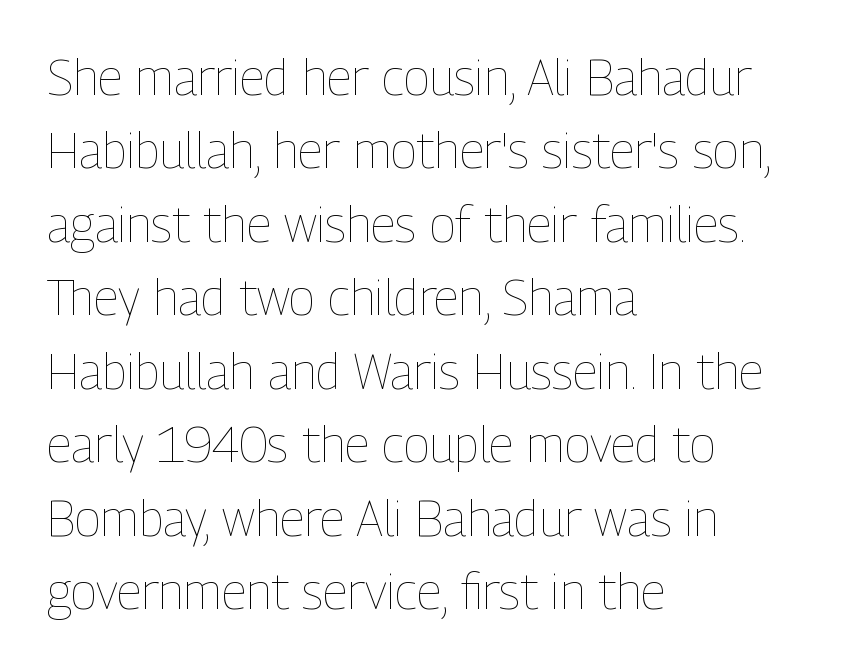
The image shows 49 px thin, condensed type, upright; set left-aligned, normal line spacing (1.5x), normal letter spacing, not underlined; low stroke contrast and a medium x-height.
